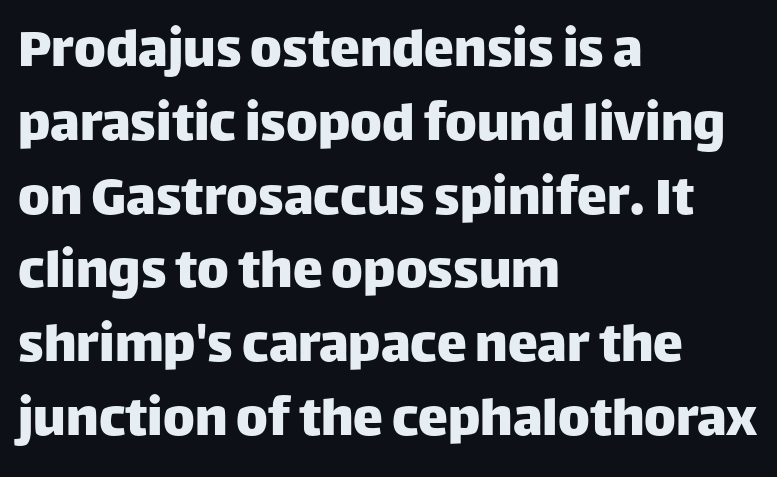
{"serif": "no", "italic": "no", "width": "normal", "stroke_contrast": "low", "x_height": "large", "monospaced": "no", "underline": "no", "align": "left", "line_spacing_ratio": 1.23, "letter_spacing": "normal", "letter_spacing_em": 0.0, "glyph_px": 60}
